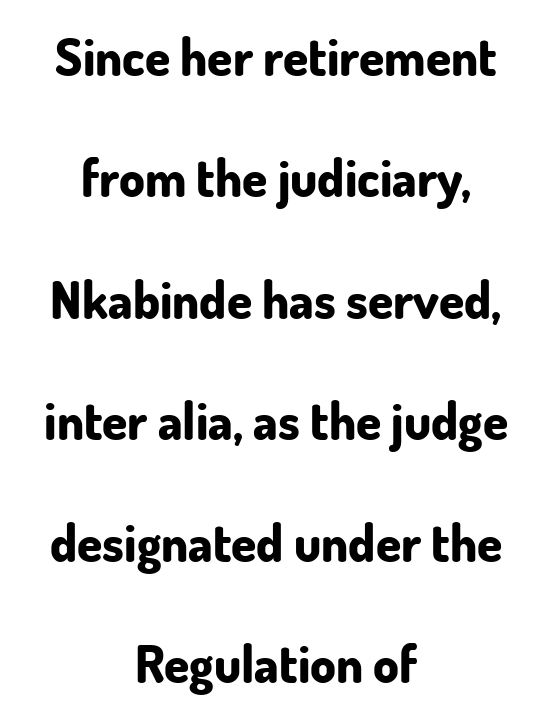
{"serif": "no", "italic": "no", "bold": "yes", "weight": "bold", "width": "normal", "stroke_contrast": "low", "x_height": "small", "monospaced": "no", "underline": "no", "align": "center", "line_spacing": "loose", "line_spacing_ratio": 2.38, "letter_spacing": "normal", "letter_spacing_em": 0.0, "glyph_px": 51}
